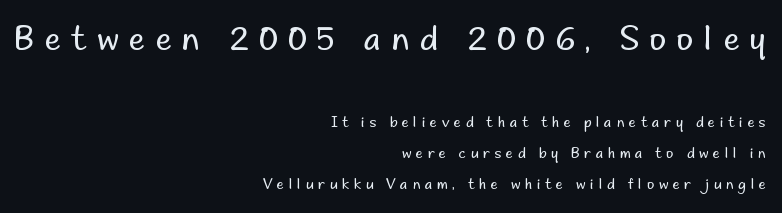
Weight: not bold — regular or lighter. If you drew a line through each stem, it would be perfectly vertical. A typesetter would call this proportional, since set widths differ per character. Does extra space separate the letters? Yes, quite a lot of it. The specimen omits any rule beneath the text block's lines. Classification — sans serif.
